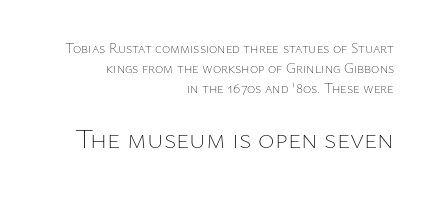
{"italic": "no", "bold": "no", "weight": "thin", "width": "normal", "stroke_contrast": "low", "x_height": "medium", "monospaced": "no", "underline": "no", "align": "right", "line_spacing": "normal", "line_spacing_ratio": 1.43, "letter_spacing": "normal", "letter_spacing_em": 0.0, "larger_block": "second", "size_ratio": 2.0, "glyph_px": 28}
